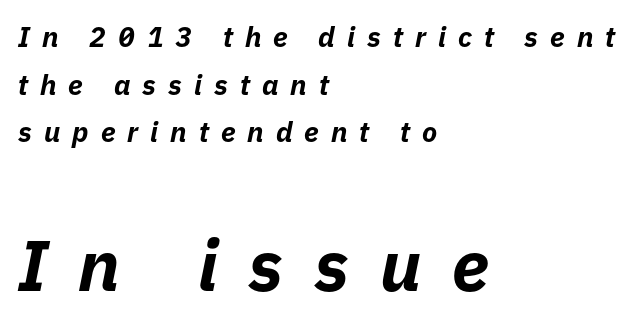
Line starts are locked; line ends wander. This sample uses an oblique cut, with every glyph tilted off the vertical. Looks like regular typesetting: each glyph gets only the width it needs. Is there much room between lines? A standard amount, neither cramped nor airy. Type size steps up from the first block to the second. Underlining? Definitely not there.
